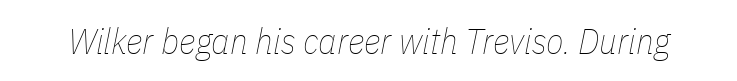
Q: Is the text bold? A: No.
Q: Is the text italic (slanted)? A: Yes, it leans right by about 11 degrees.
Q: Is the text underlined? A: No.
Q: Is the spacing between letters normal or unusually wide? A: Normal.
Q: Width (condensed, normal, or wide)? A: Condensed.
Q: Stroke contrast? A: Low.
Q: x-height? A: Medium.
Q: Monospaced? A: No.
